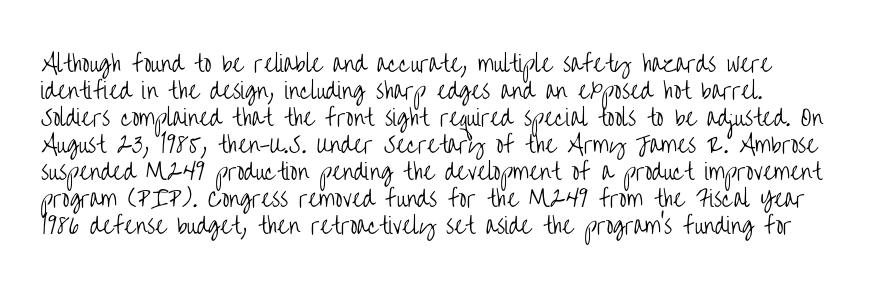
Check under the words: just untouched page. The letterforms sit shoulder to shoulder at normal distance. Rendered with straight, roman letterforms. No heavy texture on the line: the type isn't bold.
